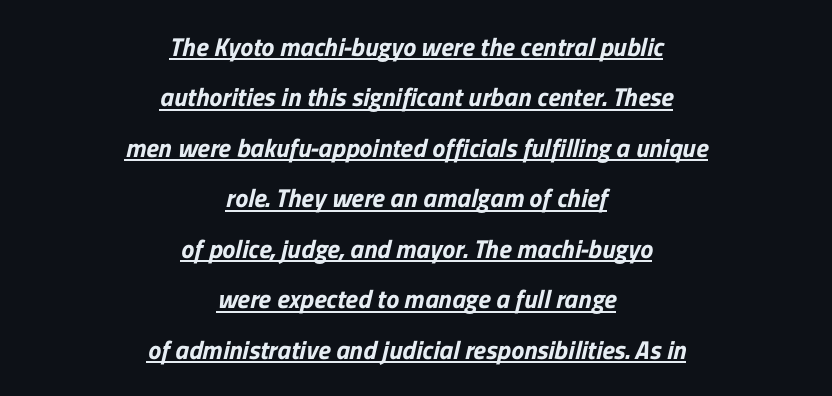
{"underline": "yes", "align": "center", "line_spacing": "loose", "line_spacing_ratio": 1.94, "letter_spacing": "normal", "letter_spacing_em": 0.0, "glyph_px": 26}
